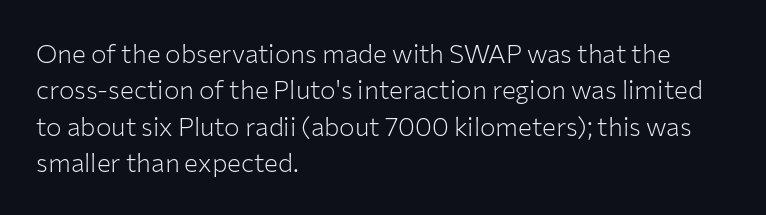
Q: Is the text bold? A: No.
Q: Is the text italic (slanted)? A: No, it is upright.
Q: Is the text underlined? A: No.
Q: How is the paragraph aligned? A: Left-aligned.
Q: Is the spacing between letters normal or unusually wide? A: Normal.
Q: Is the spacing between lines tight, normal or loose? A: Normal.
